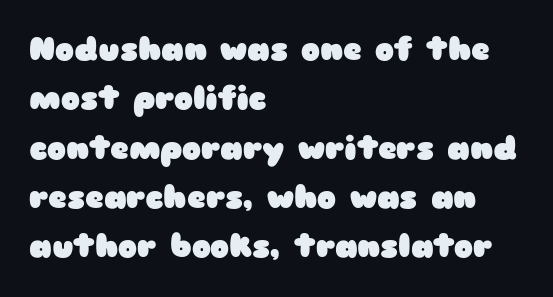
The image shows 32 px heavy, wide sans-serif type, upright; set left-aligned, normal line spacing (1.54x), normal letter spacing, not underlined; low stroke contrast and a medium x-height.
